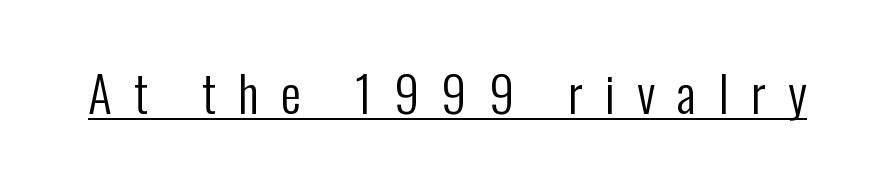
The image shows 50 px regular-weight, condensed sans-serif type, upright; set unusually wide letter spacing (+0.44 em), underlined; low stroke contrast and a medium x-height.
